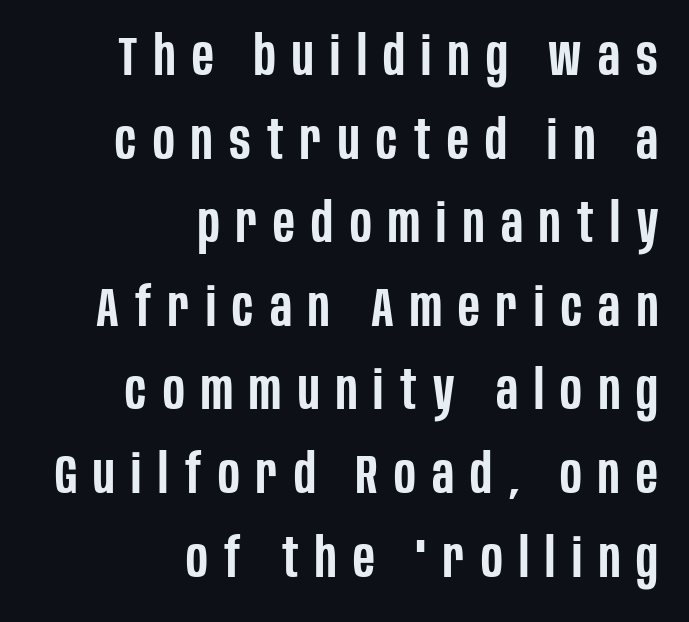
The image shows 55 px semibold, condensed sans-serif type, upright; set right-aligned, normal line spacing (1.52x), unusually wide letter spacing (+0.3 em), not underlined; low stroke contrast and a large x-height.
